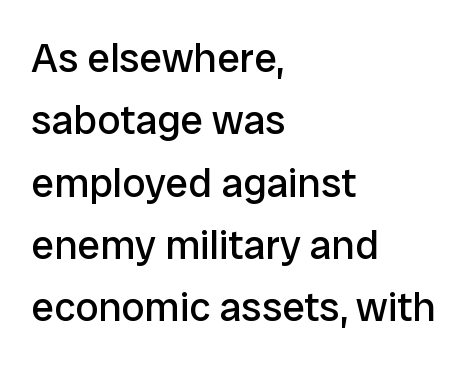
Q: Is the text bold? A: No.
Q: Is the text italic (slanted)? A: No, it is upright.
Q: Is the typeface a serif or a sans-serif typeface? A: Sans-serif.
Q: Is the text underlined? A: No.
Q: How is the paragraph aligned? A: Left-aligned.
Q: Is the spacing between letters normal or unusually wide? A: Normal.
Q: Is the spacing between lines tight, normal or loose? A: Normal.
Q: Width (condensed, normal, or wide)? A: Normal.
Q: Stroke contrast? A: Low.
Q: x-height? A: Medium.
Q: Monospaced? A: No.
